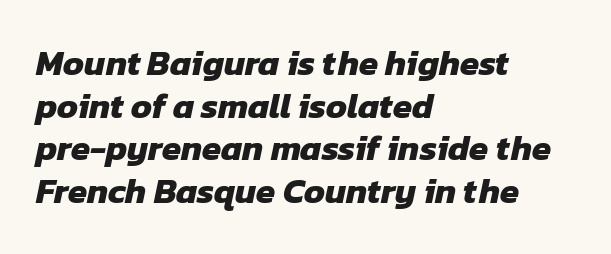
The paragraph shown leans on its left margin. The foot of each line stays bare and open. Tracking value appears to be zero — textbook default spacing. Is this a fixed-width face? No — the glyphs have proportional, varying widths. The characters display no serif detailing; their extremities are plain. Weight: bold.
